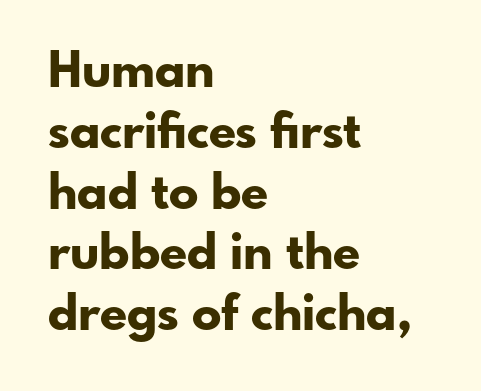
{"serif": "no", "italic": "no", "bold": "yes", "weight": "bold", "width": "normal", "stroke_contrast": "low", "x_height": "small", "monospaced": "no", "underline": "no", "align": "left", "line_spacing_ratio": 1.24, "letter_spacing": "normal", "letter_spacing_em": 0.0, "glyph_px": 49}
